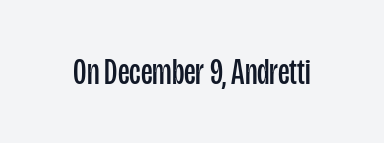
{"serif": "no", "italic": "no", "bold": "no", "weight": "regular", "width": "condensed", "stroke_contrast": "low", "x_height": "large", "monospaced": "no", "underline": "no", "letter_spacing": "normal", "letter_spacing_em": 0.0, "glyph_px": 37}
